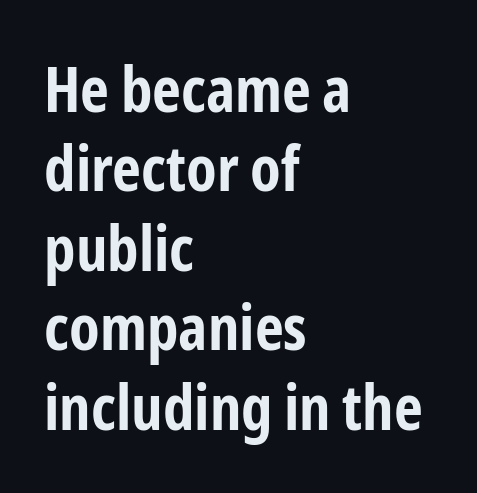
The image shows 63 px bold, condensed sans-serif type, upright; set left-aligned, normal line spacing (1.26x), normal letter spacing, not underlined; low stroke contrast and a medium x-height.
